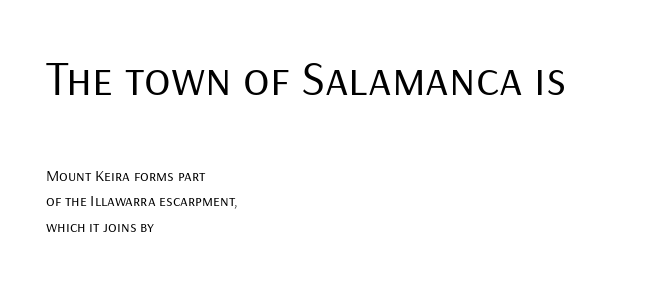
Nope, no serifs anywhere on these letters. This sample uses plain, unmodified letter spacing. Larger block? The one above; the one below is distinctly smaller. The string is rendered with underlining switched off. The weight would be labelled regular, book, light, or lighter still. Varying glyph widths throughout — classic text-font behaviour.
